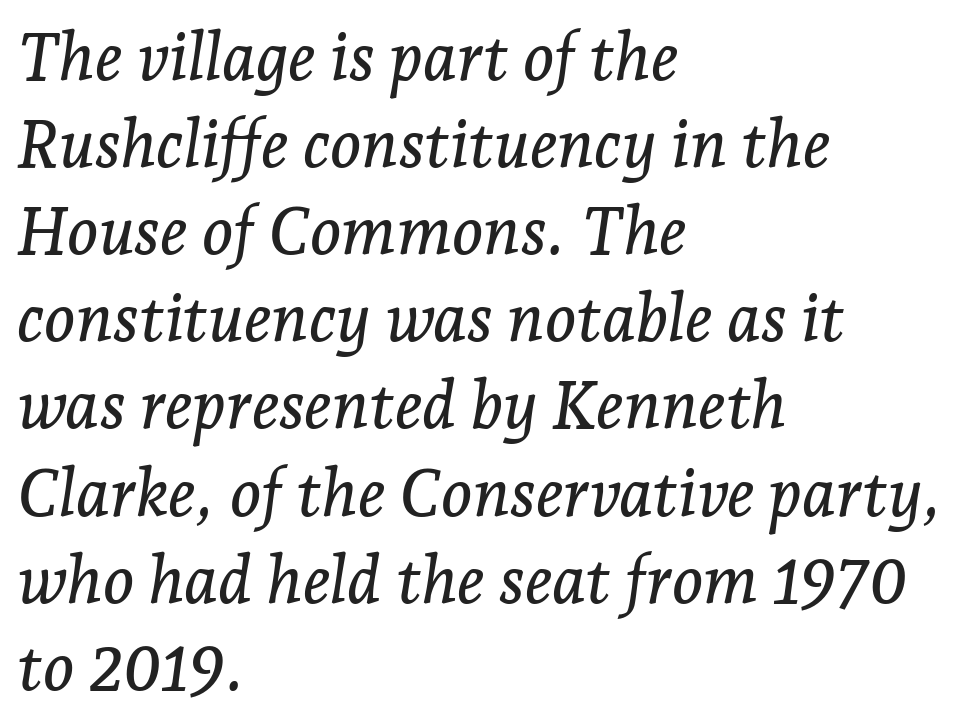
{"serif": "yes", "italic": "yes", "lean": "right", "slant_degrees": 7, "width": "normal", "stroke_contrast": "low", "x_height": "medium", "monospaced": "no", "underline": "no", "align": "left", "line_spacing": "normal", "line_spacing_ratio": 1.32, "letter_spacing": "normal", "letter_spacing_em": 0.0, "glyph_px": 66}
